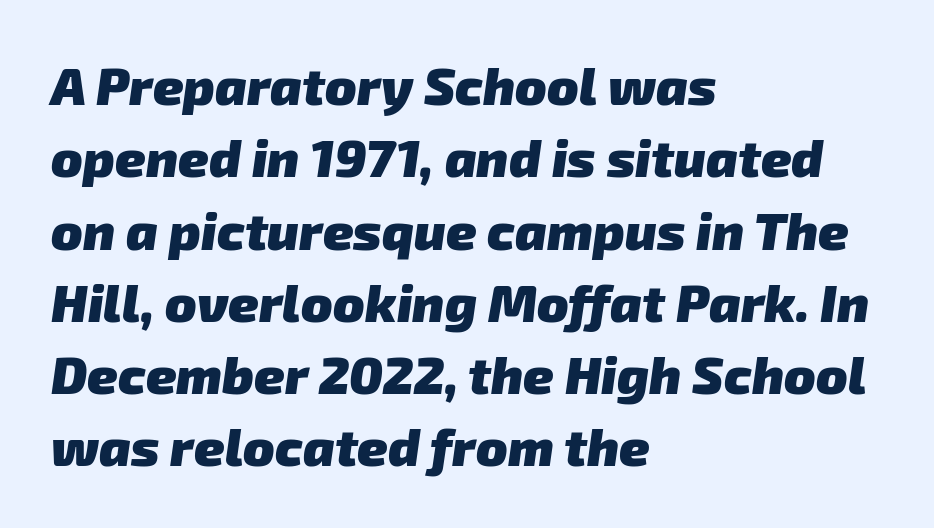
The image shows 52 px heavy sans-serif type; set left-aligned, normal line spacing (1.39x), normal letter spacing, not underlined; low stroke contrast and a medium x-height.
